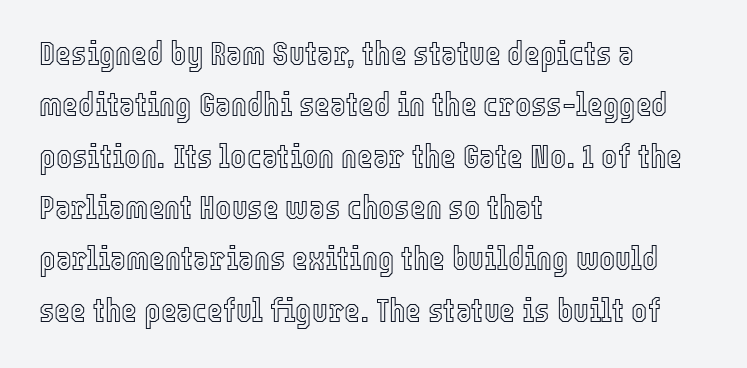
Is there any slant? The stems are plumb. Which margin do the lines hug? The left one — the right edge is uneven. Leading: standard. Each word holds together tightly as a unit, with standard inter-letter gaps.
